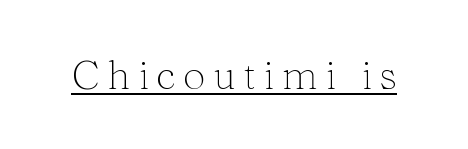
The image shows 40 px light serif type, upright; set underlined; medium stroke contrast and a medium x-height.
